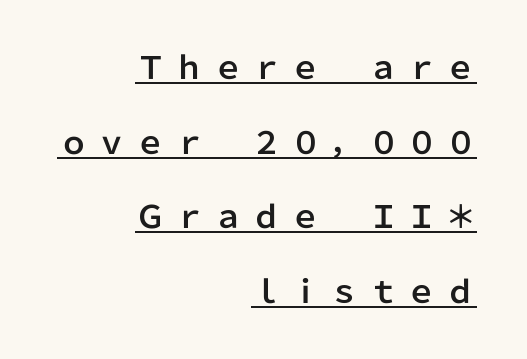
The image shows 31 px sans-serif type, upright; set right-aligned, loose line spacing (2.41x), unusually wide letter spacing (+0.25 em), underlined; low stroke contrast and a medium x-height.
